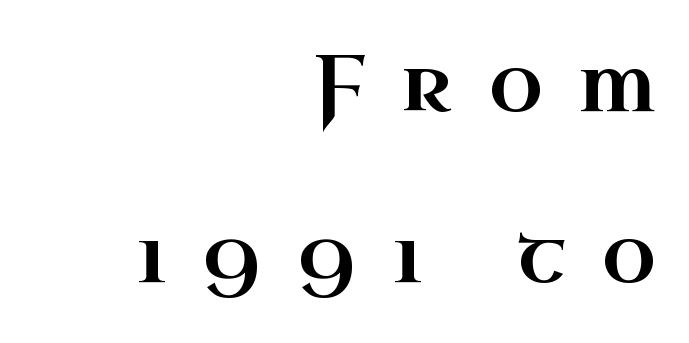
The image shows 79 px wide serif type, upright; set right-aligned, loose line spacing (2.17x), unusually wide letter spacing (+0.46 em), not underlined; high stroke contrast and a small x-height.
